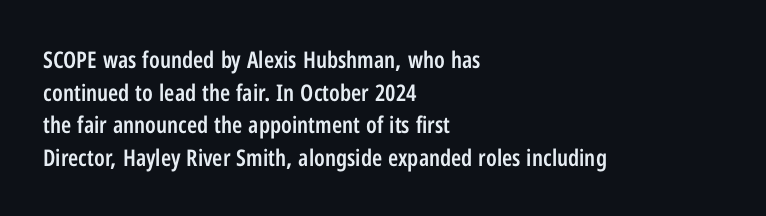
A classic flush-left, rag-right setting is used for this passage. Inter-character spacing is left at the font's built-in metrics. Notice how descenders clear the ascenders below comfortably — that's standard leading. Stroke thickness is moderately raised; the sample reads as semibold. Quick note: underline off.
